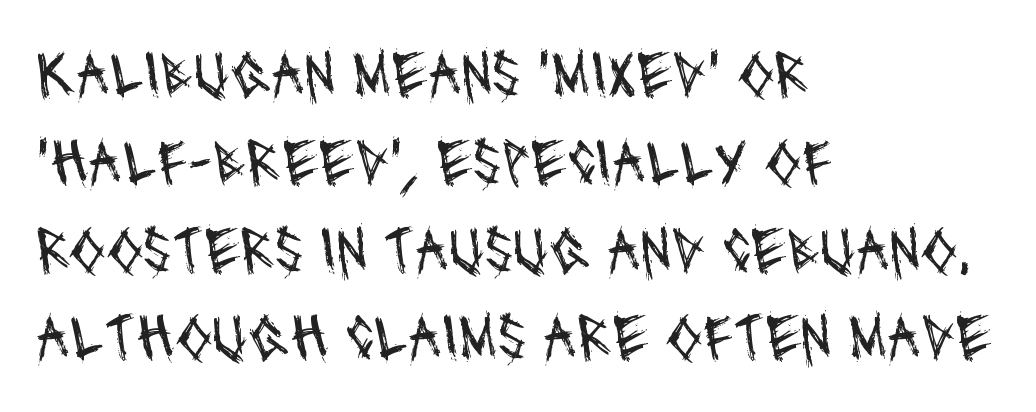
The image shows 66 px regular-weight, condensed sans-serif type; set left-aligned, normal line spacing (1.33x), normal letter spacing, not underlined; medium stroke contrast and a large x-height.
